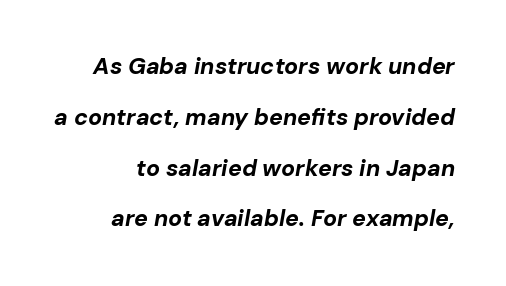
{"italic": "yes", "lean": "right", "slant_degrees": 10, "bold": "yes", "underline": "no", "line_spacing": "loose", "line_spacing_ratio": 2.21, "letter_spacing": "normal", "letter_spacing_em": 0.0, "glyph_px": 23}
